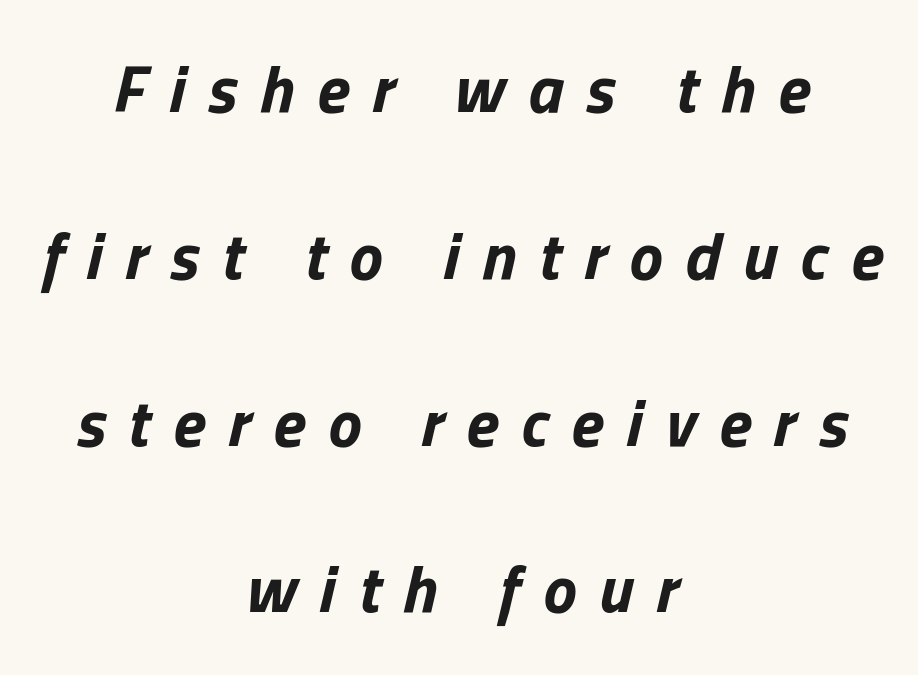
Teacher's note: observe the equal gaps on both sides — that is centered alignment. Display-style spreading of the glyphs; the letterfit is very open. The letters are slanted; this is an italic face. Bold? Absolutely — the strokes are thick and heavy. Looks like regular typesetting: each glyph gets only the width it needs.
